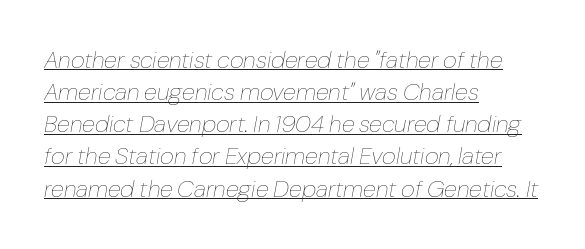
The image shows 24 px text type, italic (leaning right); set left-aligned, normal line spacing (1.34x), normal letter spacing, underlined.
